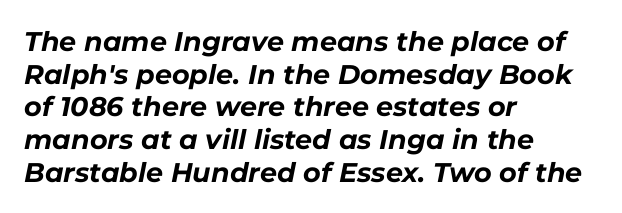
These words are printed bold, with thick strokes throughout. The area under the type is left untouched. The letters sit at their default tracking, neither squeezed nor spread. Style check: oblique.
